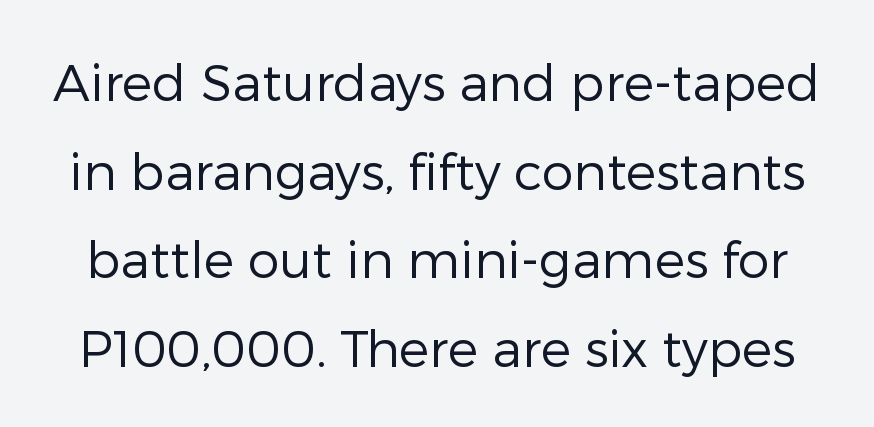
{"serif": "no", "italic": "no", "bold": "no", "weight": "regular", "width": "normal", "stroke_contrast": "low", "x_height": "medium", "monospaced": "no", "underline": "no", "line_spacing_ratio": 1.74, "letter_spacing": "normal", "letter_spacing_em": 0.0, "glyph_px": 51}
